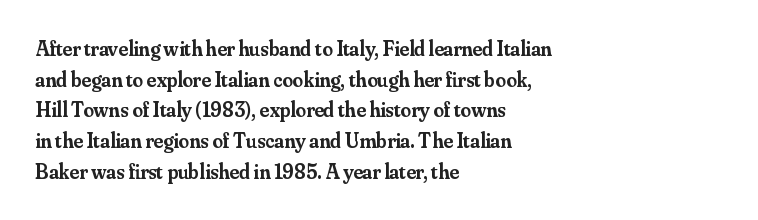
Look at the tracking — it's just the regular setting, nothing added. Normally led — the rows are evenly, conventionally spaced. The paragraph has a hard left edge and a soft right edge. Notice how the stems are strictly vertical — no italics here.
